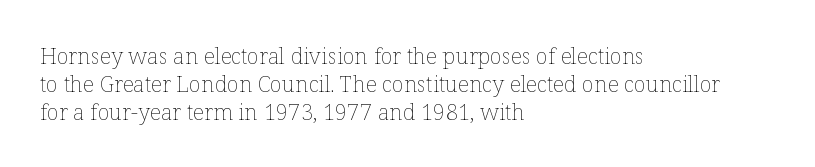
{"italic": "no", "bold": "no", "underline": "no", "align": "left", "line_spacing": "normal", "line_spacing_ratio": 1.27, "letter_spacing": "normal", "letter_spacing_em": 0.0, "glyph_px": 22}
